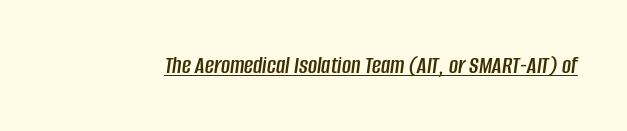
The glyphs look as if they've been sheared to an angle. Inter-character spacing is left at the font's built-in metrics. The rendering uses the underline text-decoration.
